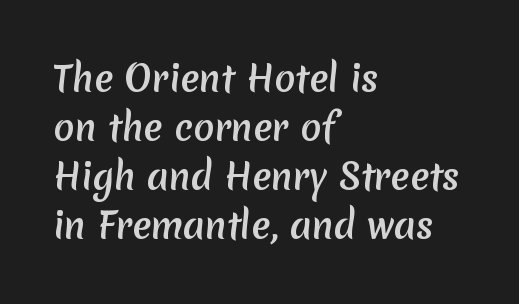
The text was rendered using a sans face with plain stroke endings. The passage shown is typed in a proportional face where columns would drift. The paragraph has a hard left edge and a soft right edge. Check the space under the baseline: it is left empty.
